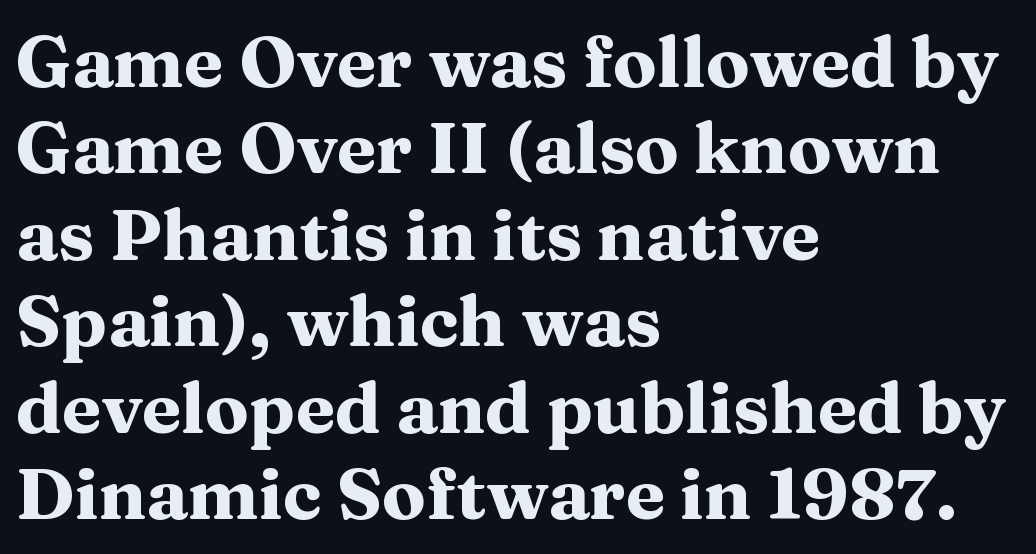
Q: Is the text bold? A: Yes.
Q: Is the text italic (slanted)? A: No, it is upright.
Q: Is the typeface a serif or a sans-serif typeface? A: Serif.
Q: Is the text underlined? A: No.
Q: How is the paragraph aligned? A: Left-aligned.
Q: Is the spacing between letters normal or unusually wide? A: Normal.
Q: Width (condensed, normal, or wide)? A: Wide.
Q: Stroke contrast? A: Medium.
Q: x-height? A: Medium.
Q: Monospaced? A: No.
